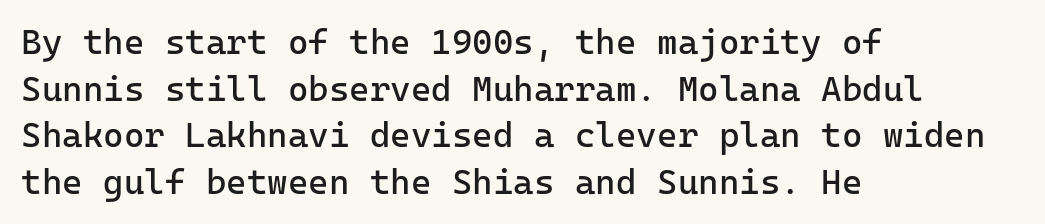
Q: Is the text bold? A: No.
Q: Is the text italic (slanted)? A: No, it is upright.
Q: Is the typeface a serif or a sans-serif typeface? A: Sans-serif.
Q: Is the text underlined? A: No.
Q: How is the paragraph aligned? A: Left-aligned.
Q: Is the spacing between letters normal or unusually wide? A: Normal.
Q: Is the spacing between lines tight, normal or loose? A: Normal.
Q: Width (condensed, normal, or wide)? A: Normal.
Q: Stroke contrast? A: Low.
Q: x-height? A: Medium.
Q: Monospaced? A: Yes.
